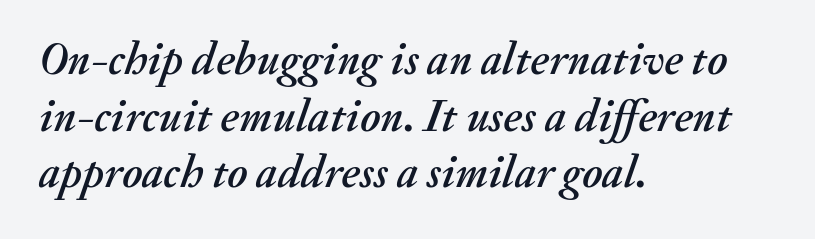
{"italic": "yes", "lean": "right", "slant_degrees": 20, "width": "normal", "stroke_contrast": "medium", "x_height": "small", "monospaced": "no", "underline": "no", "align": "left", "line_spacing_ratio": 1.23, "letter_spacing": "normal", "letter_spacing_em": 0.0, "glyph_px": 46}
